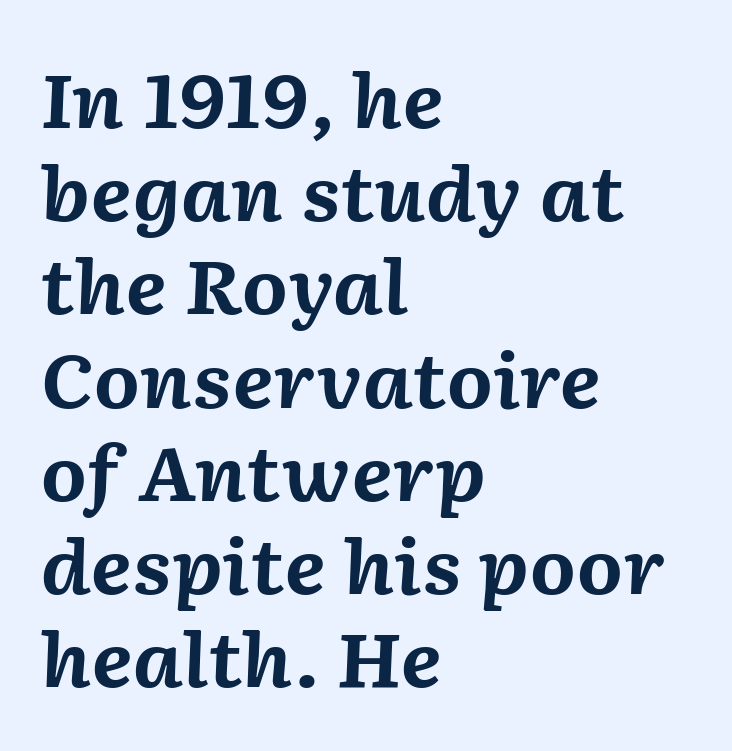
The image shows 74 px bold type, italic (leaning right); set left-aligned, normal line spacing (1.26x), normal letter spacing, not underlined; medium stroke contrast and a medium x-height.
